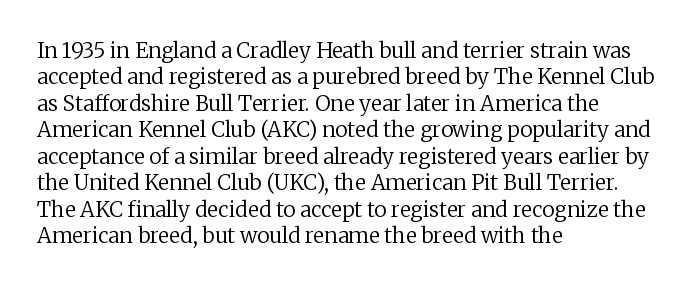
The image shows 21 px text type, upright; set left-aligned, normal line spacing (1.26x), normal letter spacing, not underlined.
